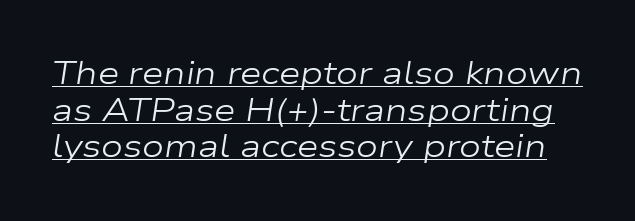
Weight: in the light-to-regular range. Words appear dense and cohesive because spacing is normal. The letters advance in unequal steps, a hallmark of proportional type. Would a proofreader flag this as italicized? Yes. The rendered words wear a rule along their underside.
